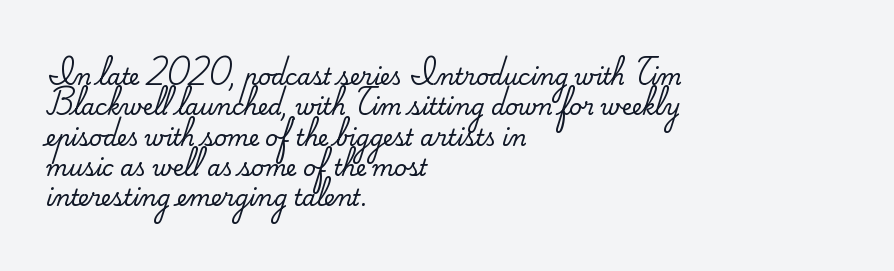
Descenders are the only things crossing below the line. The paragraph has a hard left edge and a soft right edge. Nothing unusual about the tracking: characters are spaced as the font intends. Vertically, the passage feels balanced, rows spaced as you'd expect.
